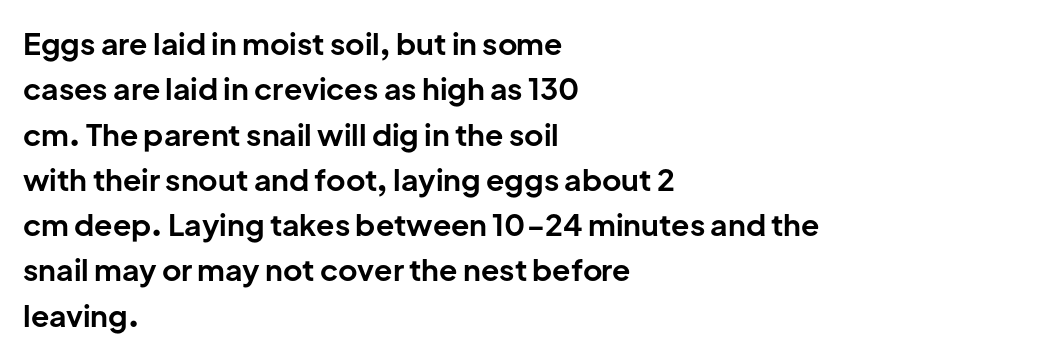
Here the glyphs are tracked normally, forming tight word shapes. Which margin do the lines hug? The left one — the right edge is uneven. Is the type bold? Yes — the strokes are clearly thick and heavy. Horizontal bands of white between lines are of average thickness.
